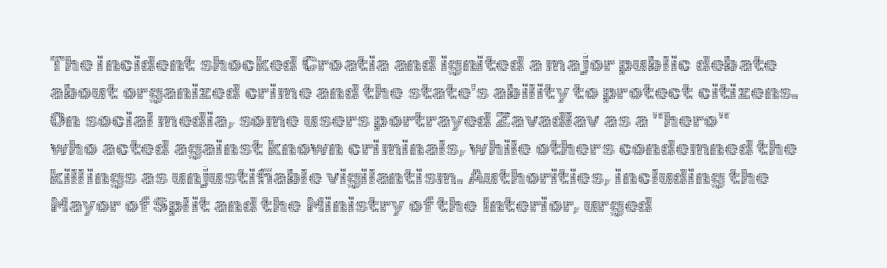
Q: Is the text bold? A: No.
Q: Is the text italic (slanted)? A: No, it is upright.
Q: Is the text underlined? A: No.
Q: How is the paragraph aligned? A: Left-aligned.
Q: Is the spacing between letters normal or unusually wide? A: Normal.
Q: Is the spacing between lines tight, normal or loose? A: Normal.
